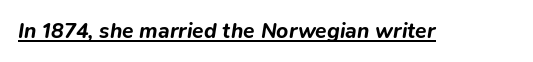
The glyphs have the mass of a bold cut. A typesetter would call this zero additional tracking. When letters slant like this, we call the style italic. What decoration does the sample have? An underline.
